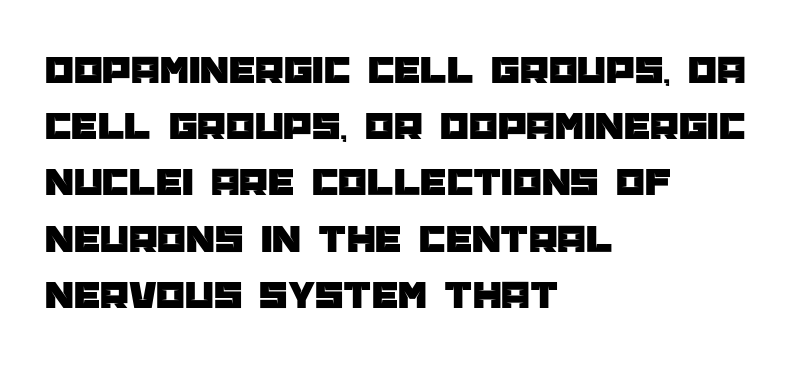
Q: Is the text italic (slanted)? A: No, it is upright.
Q: Is the typeface a serif or a sans-serif typeface? A: Sans-serif.
Q: Is the text underlined? A: No.
Q: How is the paragraph aligned? A: Left-aligned.
Q: Is the spacing between letters normal or unusually wide? A: Normal.
Q: Is the spacing between lines tight, normal or loose? A: Normal.
Q: Width (condensed, normal, or wide)? A: Normal.
Q: Stroke contrast? A: Low.
Q: x-height? A: Large.
Q: Monospaced? A: No.
